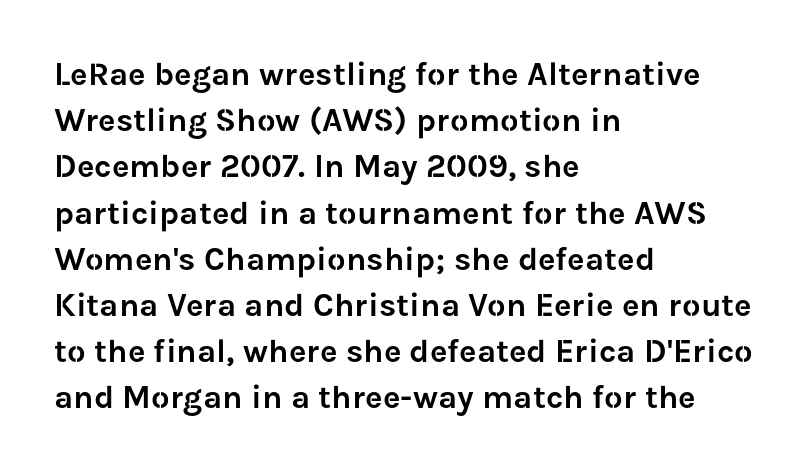
{"serif": "no", "italic": "no", "width": "normal", "stroke_contrast": "low", "x_height": "medium", "monospaced": "no", "underline": "no", "align": "left", "line_spacing": "normal", "line_spacing_ratio": 1.4, "letter_spacing": "normal", "letter_spacing_em": 0.0, "glyph_px": 33}
